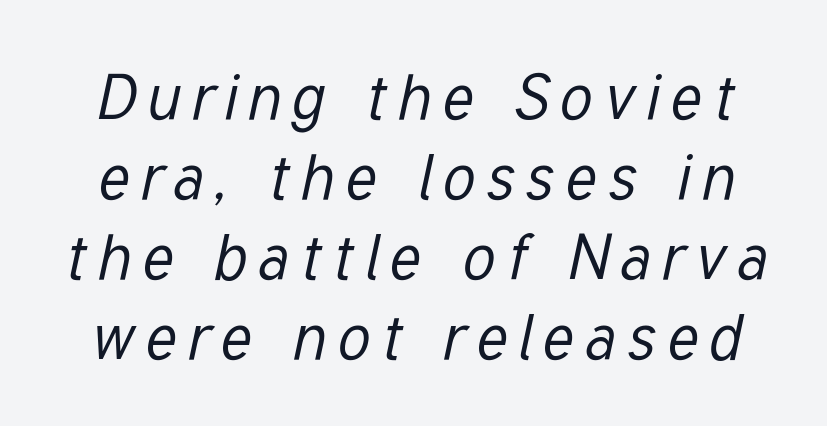
Q: Is the text bold? A: No.
Q: Is the text italic (slanted)? A: Yes, it leans right by about 12 degrees.
Q: Is the text underlined? A: No.
Q: Is the spacing between lines tight, normal or loose? A: Normal.
Q: Width (condensed, normal, or wide)? A: Condensed.
Q: Stroke contrast? A: Low.
Q: x-height? A: Medium.
Q: Monospaced? A: No.
